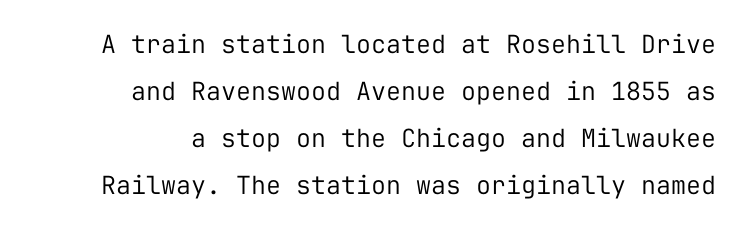
The image shows 25 px text type, upright; set right-aligned, line spacing 1.88x, normal letter spacing, not underlined.
